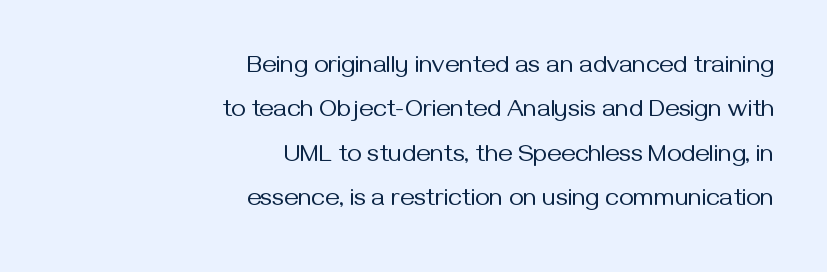
The foot of each line stays bare and open. These lines are set flush right with a ragged left edge. The letters stand upright; this is a roman face. Here the glyphs are tracked normally, forming tight word shapes. No letter is thick-stroked: the sample isn't bold.
